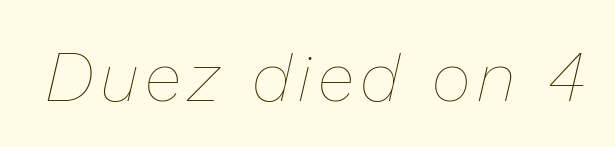
Is the stroke heavy? The answer is a plain regular-or-lighter. Slant detected: the letters are inclined. Spacing verdict: proportional, widths tailored to each character. The zone under the glyphs is completely vacant.
